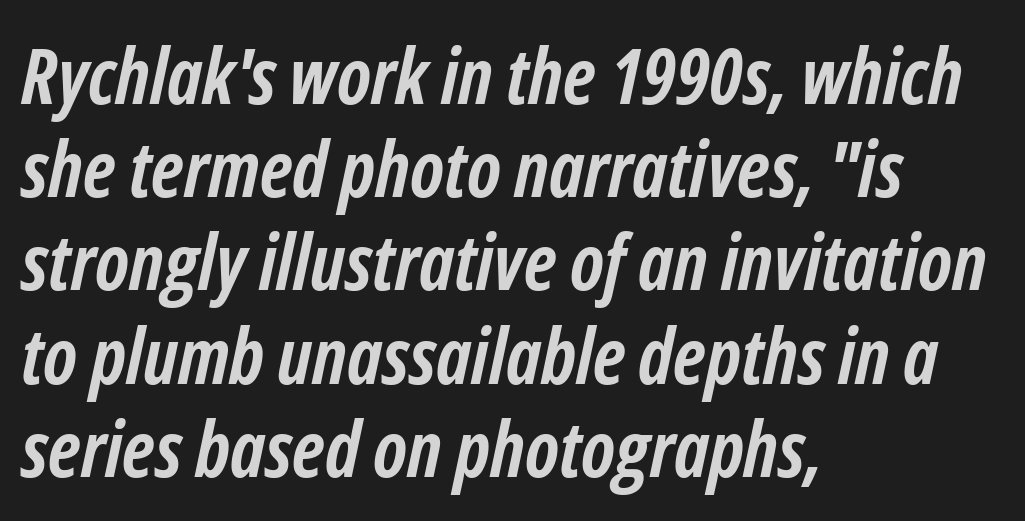
Designer's note — italics engaged. Each letter keeps its own natural width here, so spacing adapts to shape. Bare-footed words on every line. No extra tracking has been applied to these lines. Pretty heavy lettering here — definitely bold. Leftover space on each line is placed entirely after the last word.
